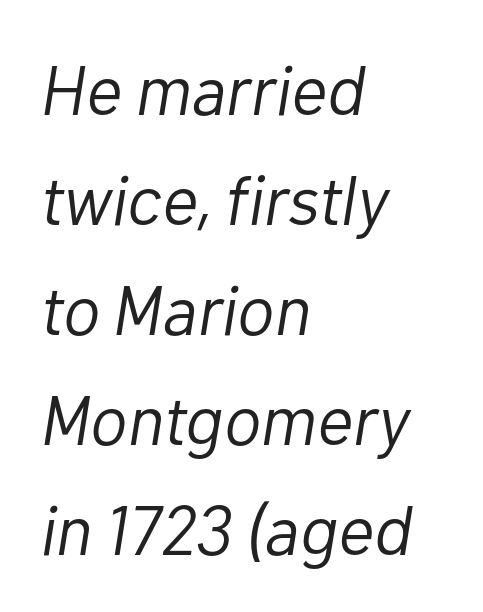
Q: Is the text bold? A: No.
Q: Is the text italic (slanted)? A: Yes, it leans right by about 10 degrees.
Q: Is the text underlined? A: No.
Q: How is the paragraph aligned? A: Left-aligned.
Q: Is the spacing between letters normal or unusually wide? A: Normal.
Q: Is the spacing between lines tight, normal or loose? A: Normal.
Q: Width (condensed, normal, or wide)? A: Normal.
Q: Stroke contrast? A: Low.
Q: x-height? A: Medium.
Q: Monospaced? A: No.
